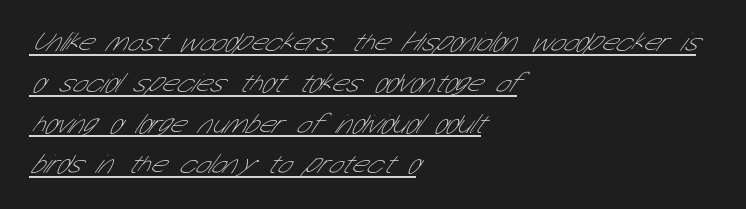
Q: Is the text bold? A: No.
Q: Is the text underlined? A: Yes.
Q: How is the paragraph aligned? A: Left-aligned.
Q: Is the spacing between letters normal or unusually wide? A: Normal.
Q: Is the spacing between lines tight, normal or loose? A: Normal.
